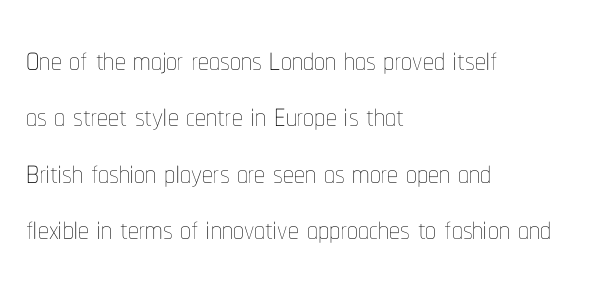
Q: Is the text bold? A: No.
Q: Is the text italic (slanted)? A: No, it is upright.
Q: Is the text underlined? A: No.
Q: How is the paragraph aligned? A: Left-aligned.
Q: Is the spacing between letters normal or unusually wide? A: Normal.
Q: Is the spacing between lines tight, normal or loose? A: Normal.
Q: Width (condensed, normal, or wide)? A: Condensed.
Q: Stroke contrast? A: Low.
Q: x-height? A: Medium.
Q: Monospaced? A: No.
